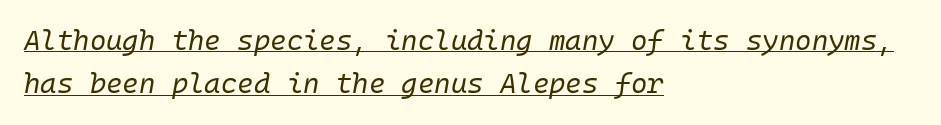
The image shows 28 px regular-weight type, italic (leaning right); set left-aligned, normal line spacing (1.55x), normal letter spacing, underlined; low stroke contrast and a medium x-height.
